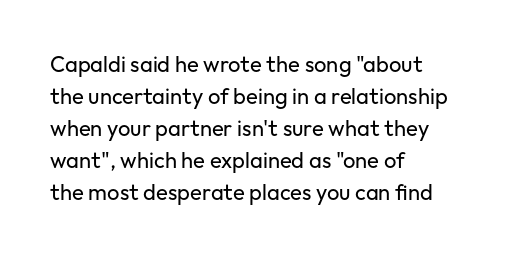
Q: Is the text bold? A: No.
Q: Is the text italic (slanted)? A: No, it is upright.
Q: Is the text underlined? A: No.
Q: How is the paragraph aligned? A: Left-aligned.
Q: Is the spacing between letters normal or unusually wide? A: Normal.
Q: Is the spacing between lines tight, normal or loose? A: Normal.
